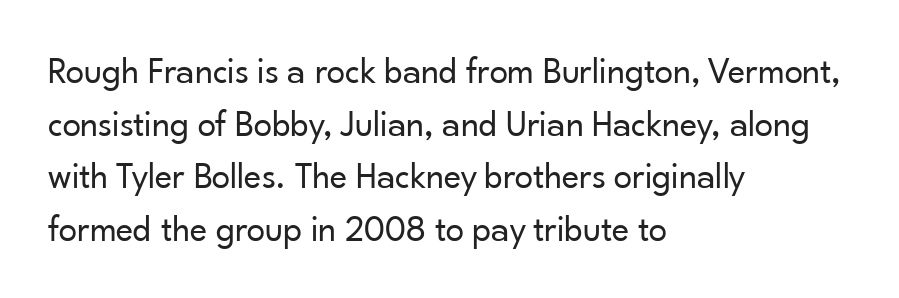
The image shows 37 px regular-weight sans-serif type, upright; set left-aligned, normal line spacing (1.42x), normal letter spacing, not underlined; low stroke contrast and a small x-height.
